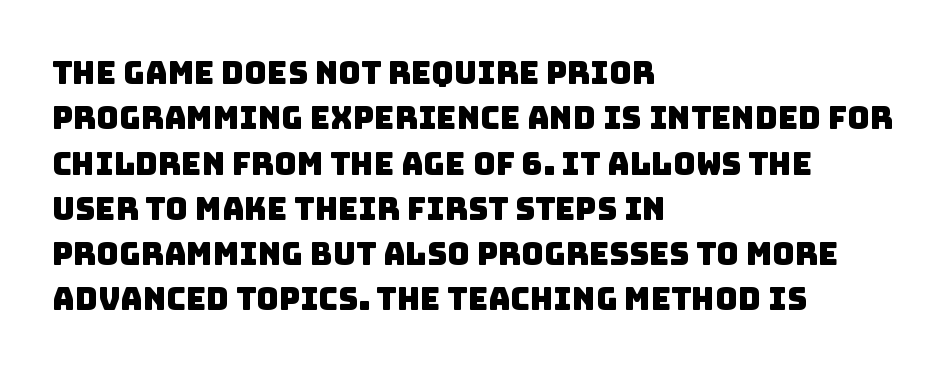
{"serif": "no", "width": "normal", "stroke_contrast": "low", "x_height": "large", "monospaced": "no", "underline": "no", "align": "left", "line_spacing": "normal", "line_spacing_ratio": 1.46, "letter_spacing": "normal", "letter_spacing_em": 0.0, "glyph_px": 31}
